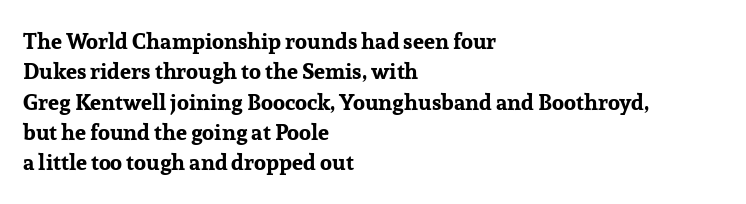
Q: Is the text bold? A: Yes.
Q: Is the text italic (slanted)? A: No, it is upright.
Q: Is the text underlined? A: No.
Q: How is the paragraph aligned? A: Left-aligned.
Q: Is the spacing between letters normal or unusually wide? A: Normal.
Q: Is the spacing between lines tight, normal or loose? A: Normal.
